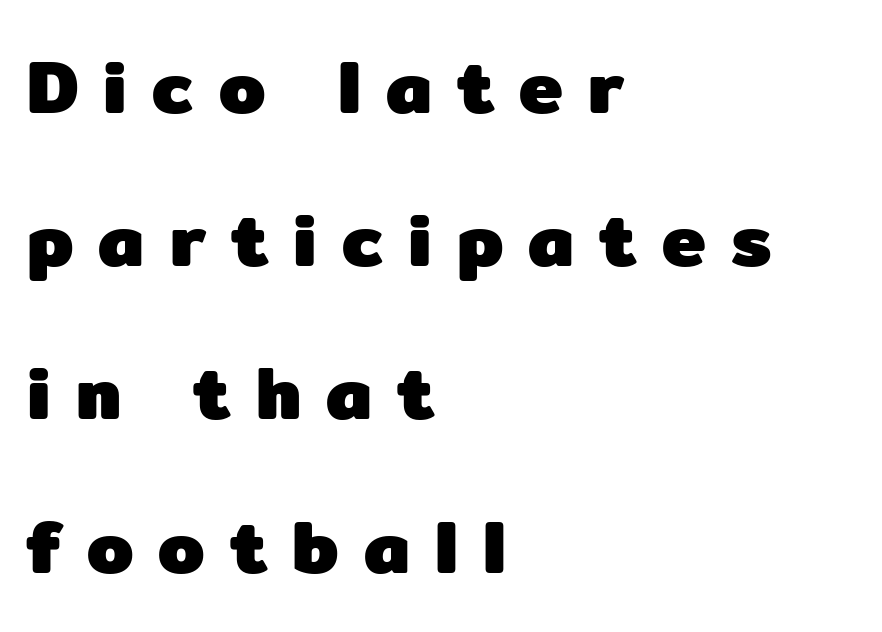
Q: Is the text bold? A: Yes.
Q: Is the text italic (slanted)? A: No, it is upright.
Q: Is the typeface a serif or a sans-serif typeface? A: Sans-serif.
Q: Is the text underlined? A: No.
Q: How is the paragraph aligned? A: Left-aligned.
Q: Is the spacing between letters normal or unusually wide? A: Unusually wide.
Q: Is the spacing between lines tight, normal or loose? A: Loose.
Q: Width (condensed, normal, or wide)? A: Normal.
Q: Stroke contrast? A: Low.
Q: x-height? A: Medium.
Q: Monospaced? A: No.
